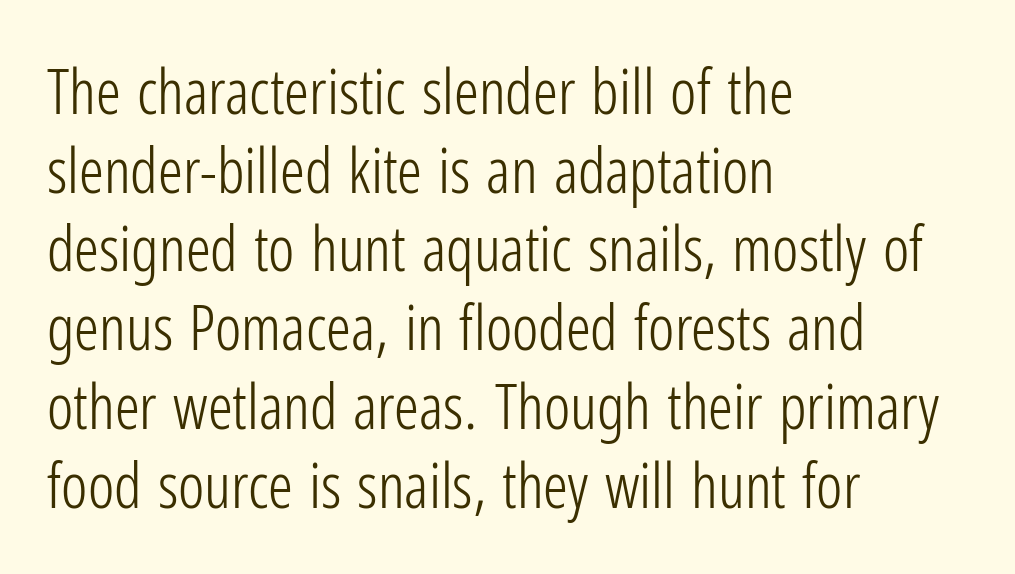
Q: Is the text bold? A: No.
Q: Is the text italic (slanted)? A: No, it is upright.
Q: Is the typeface a serif or a sans-serif typeface? A: Sans-serif.
Q: Is the text underlined? A: No.
Q: How is the paragraph aligned? A: Left-aligned.
Q: Is the spacing between letters normal or unusually wide? A: Normal.
Q: Is the spacing between lines tight, normal or loose? A: Normal.
Q: Width (condensed, normal, or wide)? A: Condensed.
Q: Stroke contrast? A: Low.
Q: x-height? A: Medium.
Q: Monospaced? A: No.
